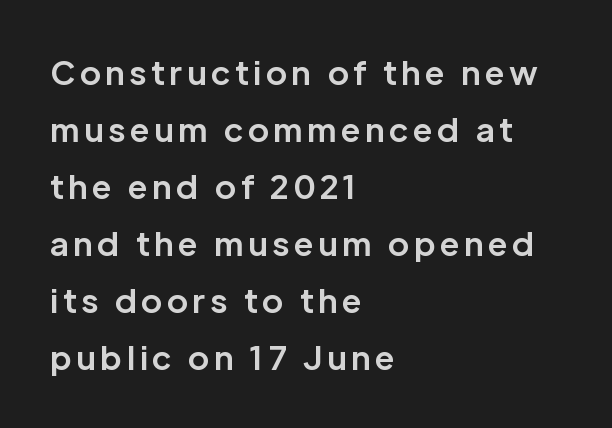
The image shows 32 px bold sans-serif type, upright; set left-aligned, line spacing 1.78x, not underlined; low stroke contrast and a medium x-height.
